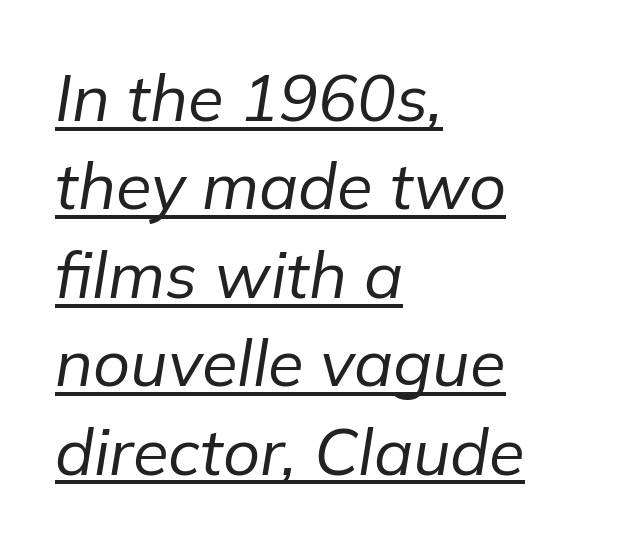
The image shows 65 px regular-weight type, italic (leaning right); set left-aligned, normal line spacing (1.36x), normal letter spacing, underlined; low stroke contrast and a medium x-height.
